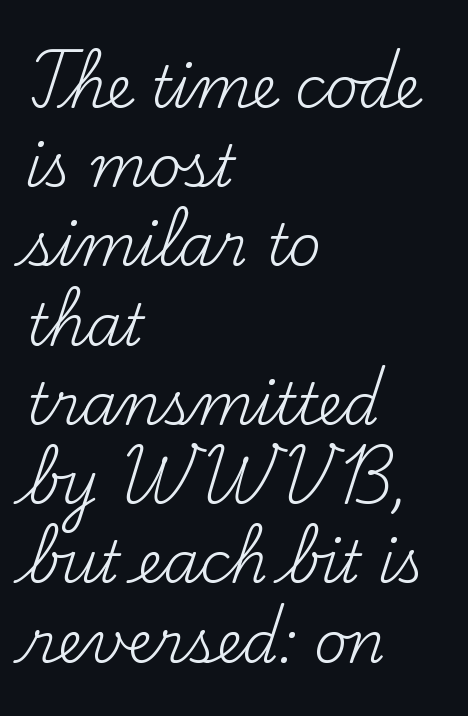
Q: Is the text bold? A: No.
Q: Is the text italic (slanted)? A: Yes.
Q: Is the typeface a serif or a sans-serif typeface? A: Serif.
Q: Is the text underlined? A: No.
Q: How is the paragraph aligned? A: Left-aligned.
Q: Is the spacing between letters normal or unusually wide? A: Normal.
Q: Is the spacing between lines tight, normal or loose? A: Normal.
Q: Width (condensed, normal, or wide)? A: Normal.
Q: Stroke contrast? A: Medium.
Q: x-height? A: Small.
Q: Monospaced? A: No.
